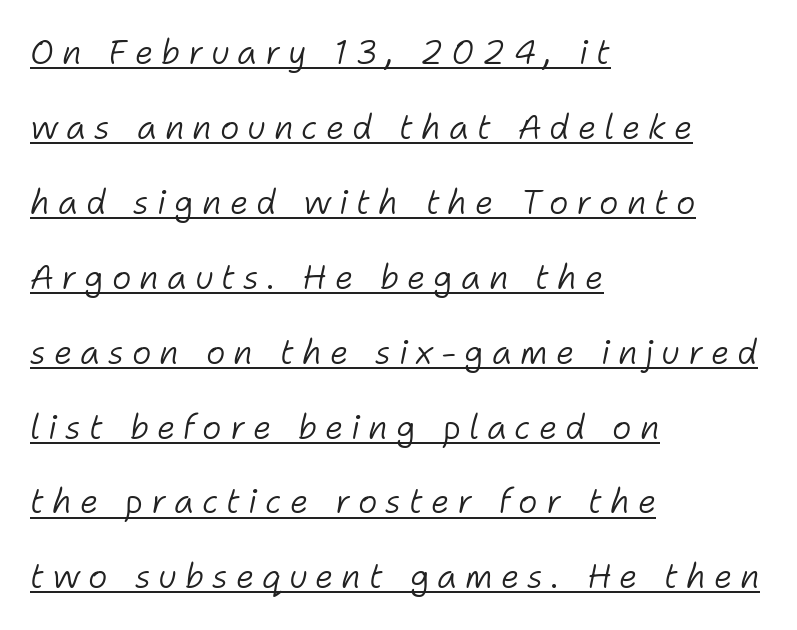
The image shows 33 px light type, italic (leaning right); set left-aligned, loose line spacing (2.27x), unusually wide letter spacing (+0.24 em), underlined; low stroke contrast and a medium x-height.
